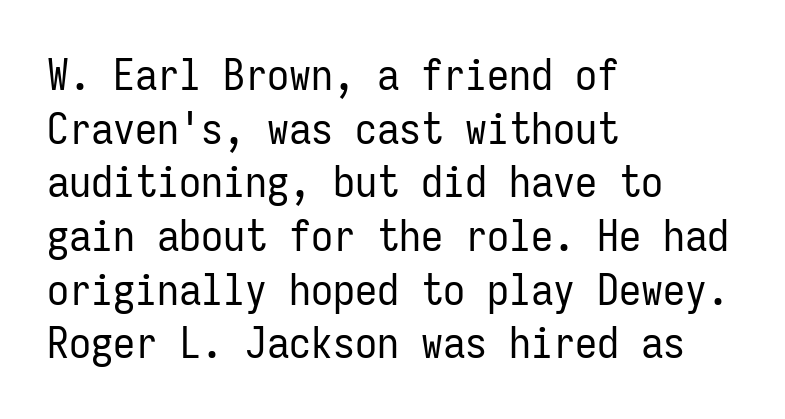
Q: Is the text bold? A: No.
Q: Is the text italic (slanted)? A: No, it is upright.
Q: Is the typeface a serif or a sans-serif typeface? A: Sans-serif.
Q: Is the text underlined? A: No.
Q: How is the paragraph aligned? A: Left-aligned.
Q: Is the spacing between letters normal or unusually wide? A: Normal.
Q: Width (condensed, normal, or wide)? A: Condensed.
Q: Stroke contrast? A: Low.
Q: x-height? A: Medium.
Q: Monospaced? A: Yes.
